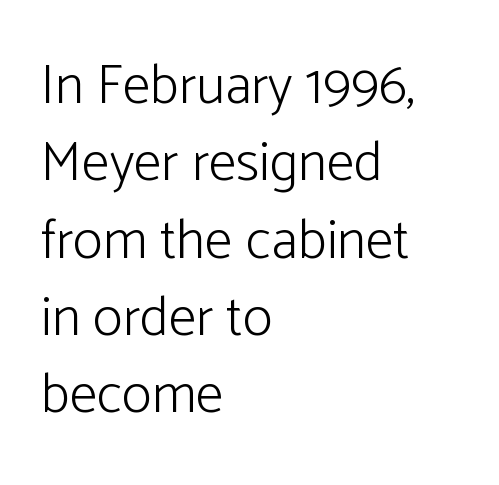
Where is the straight margin? On the left. The axis of the letterforms is exactly vertical. Is the stroke heavy? The answer is a plain regular-or-lighter. Underlining? Definitely not there.
